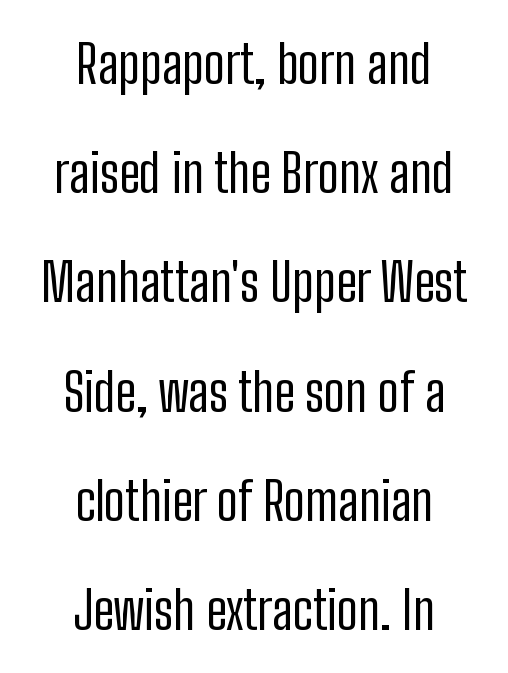
Q: Is the text bold? A: No.
Q: Is the text italic (slanted)? A: No, it is upright.
Q: Is the typeface a serif or a sans-serif typeface? A: Sans-serif.
Q: Is the text underlined? A: No.
Q: How is the paragraph aligned? A: Centered.
Q: Is the spacing between letters normal or unusually wide? A: Normal.
Q: Is the spacing between lines tight, normal or loose? A: Loose.
Q: Width (condensed, normal, or wide)? A: Condensed.
Q: Stroke contrast? A: Low.
Q: x-height? A: Medium.
Q: Monospaced? A: No.
